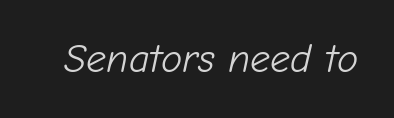
Compared with typical body copy, the letter spacing here is the same. Do the characters align in a grid? No, the font is proportional. The strip under each line holds only bare page. A typesetter would mark this as italic.
